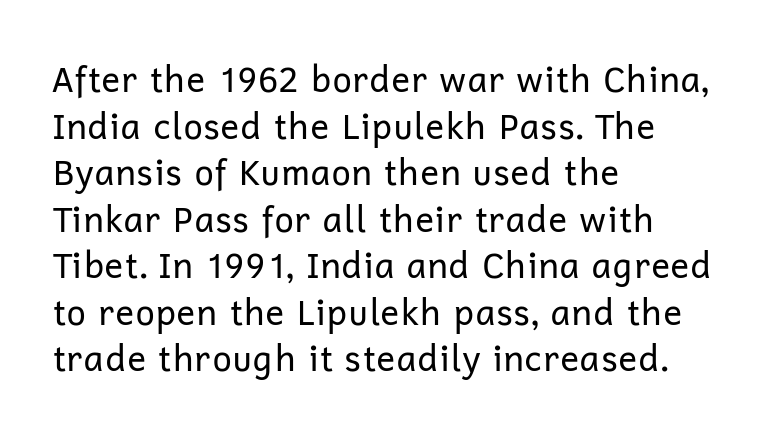
Q: Is the text bold? A: No.
Q: Is the text italic (slanted)? A: No, it is upright.
Q: Is the typeface a serif or a sans-serif typeface? A: Sans-serif.
Q: Is the text underlined? A: No.
Q: How is the paragraph aligned? A: Left-aligned.
Q: Is the spacing between letters normal or unusually wide? A: Normal.
Q: Is the spacing between lines tight, normal or loose? A: Normal.
Q: Width (condensed, normal, or wide)? A: Normal.
Q: Stroke contrast? A: Low.
Q: x-height? A: Medium.
Q: Monospaced? A: No.
